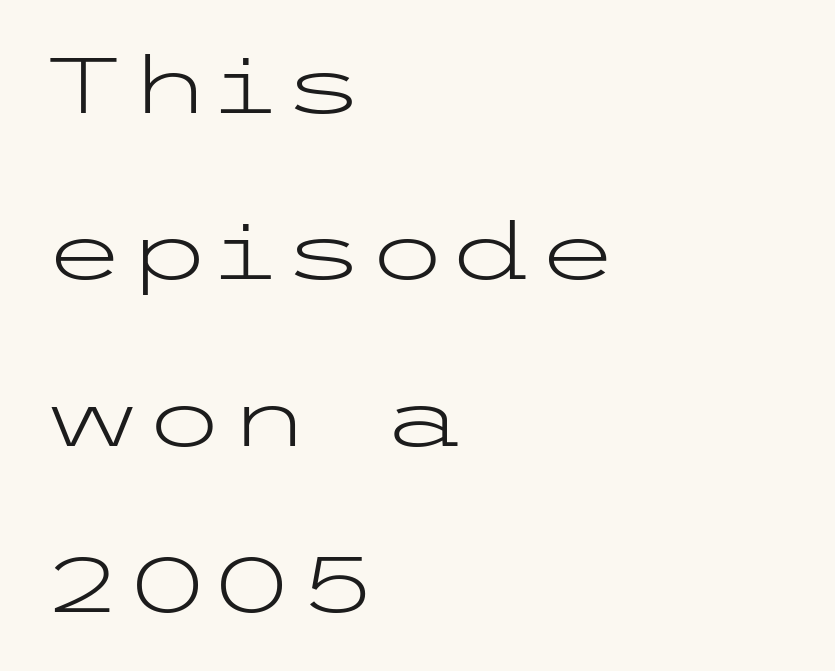
Q: Is the text bold? A: No.
Q: Is the text italic (slanted)? A: No, it is upright.
Q: Is the typeface a serif or a sans-serif typeface? A: Sans-serif.
Q: Is the text underlined? A: No.
Q: How is the paragraph aligned? A: Left-aligned.
Q: Is the spacing between letters normal or unusually wide? A: Normal.
Q: Is the spacing between lines tight, normal or loose? A: Loose.
Q: Width (condensed, normal, or wide)? A: Wide.
Q: Stroke contrast? A: Low.
Q: x-height? A: Medium.
